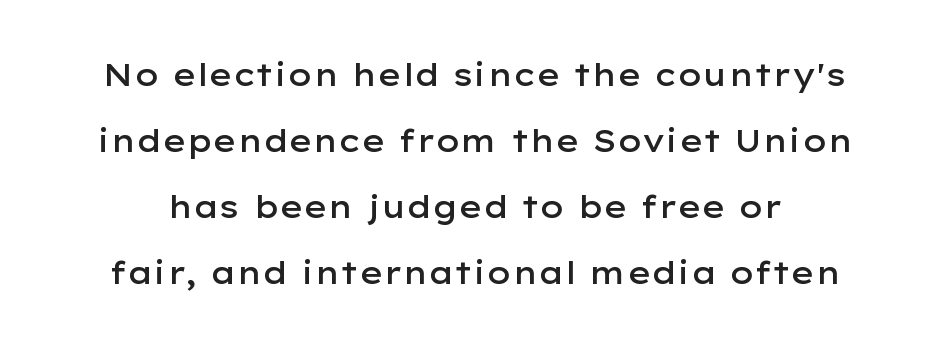
This rendering features lettering with no underline. The rendering uses natural spacing where letterforms have individual widths. Summary of vertical rhythm: relaxed, with wide interline spacing. Designer's note — italics off, roman on.
